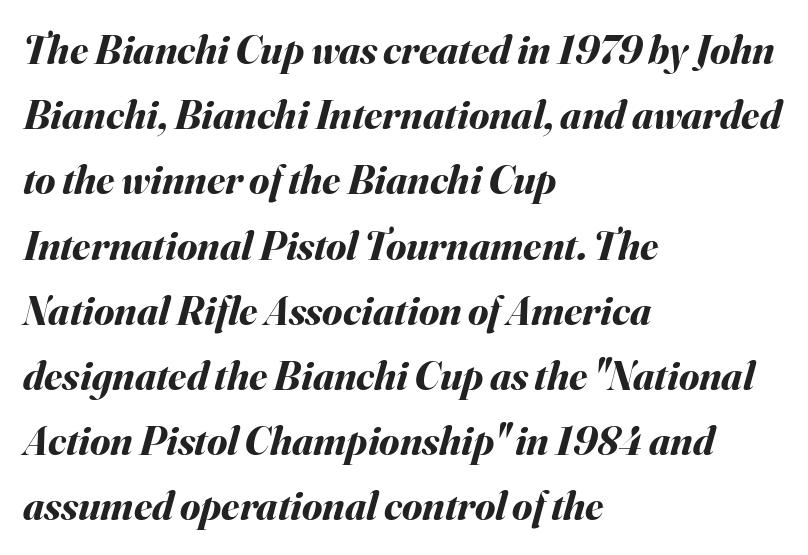
Q: Is the text bold? A: Yes.
Q: Is the text italic (slanted)? A: Yes, it leans right by about 16 degrees.
Q: Is the text underlined? A: No.
Q: How is the paragraph aligned? A: Left-aligned.
Q: Is the spacing between letters normal or unusually wide? A: Normal.
Q: Is the spacing between lines tight, normal or loose? A: Normal.
Q: Width (condensed, normal, or wide)? A: Normal.
Q: Stroke contrast? A: Medium.
Q: x-height? A: Small.
Q: Monospaced? A: No.
